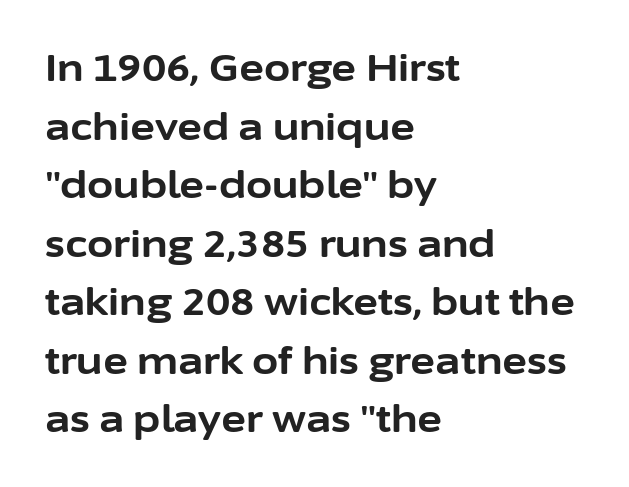
The image shows 38 px bold sans-serif type, upright; set left-aligned, normal line spacing (1.54x), normal letter spacing, not underlined; low stroke contrast and a medium x-height.
